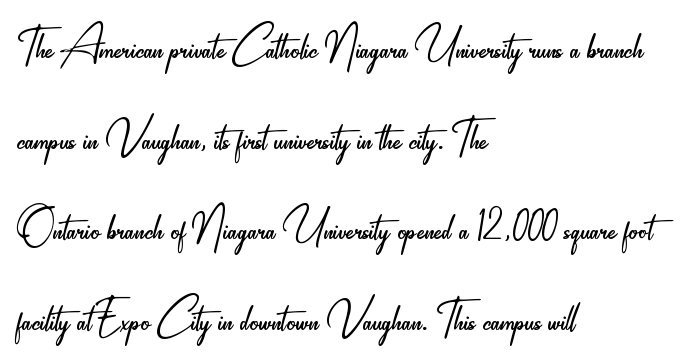
{"serif": "no", "bold": "no", "weight": "light", "width": "condensed", "stroke_contrast": "low", "x_height": "small", "monospaced": "no", "underline": "no", "align": "left", "line_spacing": "normal", "line_spacing_ratio": 1.59, "letter_spacing": "normal", "letter_spacing_em": 0.0, "glyph_px": 57}
